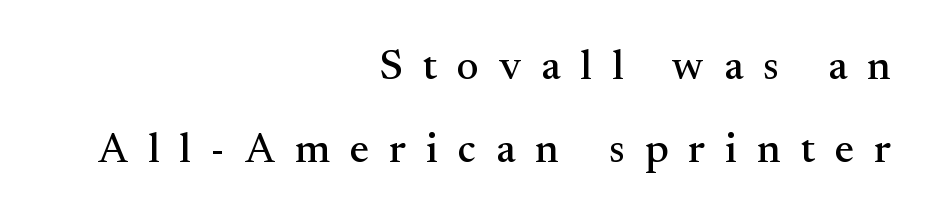
Q: Is the text italic (slanted)? A: No, it is upright.
Q: Is the typeface a serif or a sans-serif typeface? A: Serif.
Q: Is the text underlined? A: No.
Q: How is the paragraph aligned? A: Right-aligned.
Q: Is the spacing between letters normal or unusually wide? A: Unusually wide.
Q: Is the spacing between lines tight, normal or loose? A: Loose.
Q: Width (condensed, normal, or wide)? A: Normal.
Q: Stroke contrast? A: Medium.
Q: x-height? A: Small.
Q: Monospaced? A: No.
